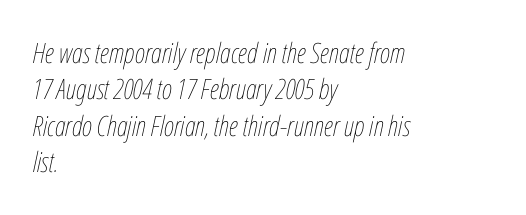
Q: Is the text bold? A: No.
Q: Is the text italic (slanted)? A: Yes, it leans right by about 12 degrees.
Q: Is the text underlined? A: No.
Q: How is the paragraph aligned? A: Left-aligned.
Q: Is the spacing between letters normal or unusually wide? A: Normal.
Q: Is the spacing between lines tight, normal or loose? A: Normal.
Q: Width (condensed, normal, or wide)? A: Condensed.
Q: Stroke contrast? A: Low.
Q: x-height? A: Medium.
Q: Monospaced? A: No.
